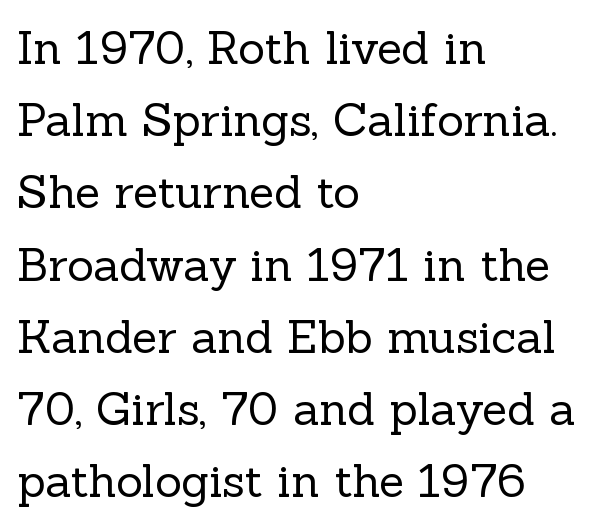
The image shows 46 px regular-weight serif type, upright; set left-aligned, normal line spacing (1.57x), normal letter spacing, not underlined; a medium x-height.
